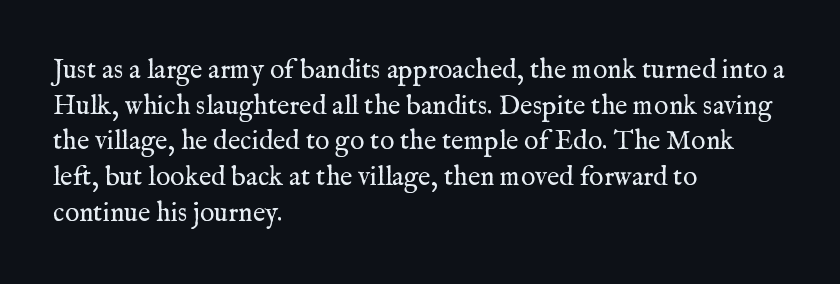
The image shows 27 px text type, upright; set left-aligned, normal line spacing (1.32x), normal letter spacing, not underlined.
